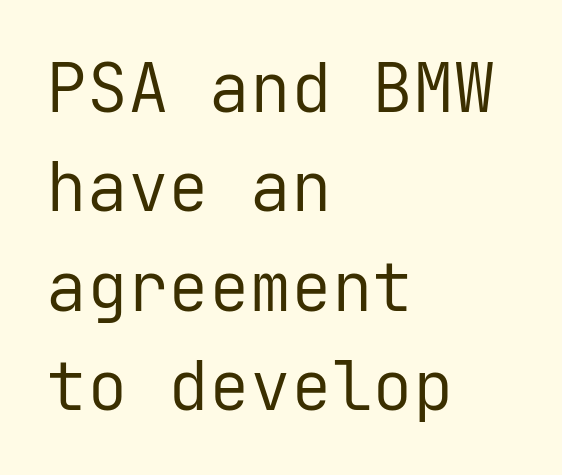
The image shows 68 px regular-weight sans-serif type, upright, monospaced; set left-aligned, normal line spacing (1.46x), normal letter spacing, not underlined; low stroke contrast and a medium x-height.
